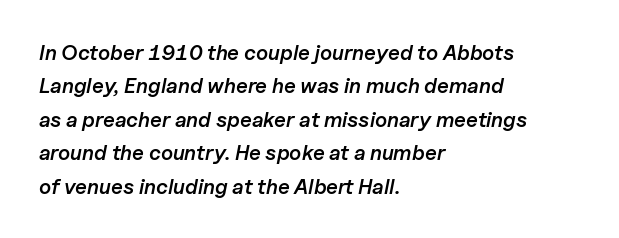
Q: Is the text bold? A: Semi-bold.
Q: Is the text italic (slanted)? A: Yes, it leans right by about 11 degrees.
Q: Is the text underlined? A: No.
Q: How is the paragraph aligned? A: Left-aligned.
Q: Is the spacing between letters normal or unusually wide? A: Normal.
Q: Is the spacing between lines tight, normal or loose? A: Normal.
